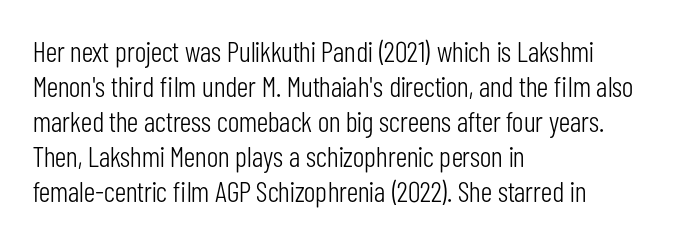
Style check: upright. Standard letterfit; no display-style spreading of the glyphs. Regarding serifs, this sample does without them. The weight would be labelled regular, book, light, or lighter still.
